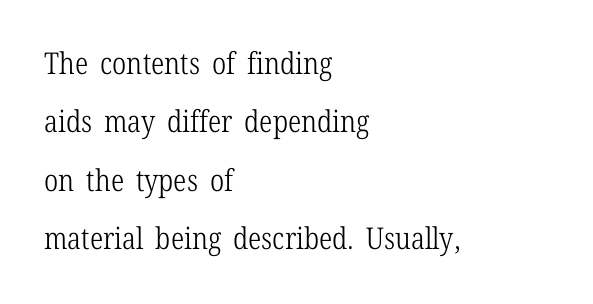
The axis of the letterforms is exactly vertical. The typeface has the unassuming heft of standard copy or less. The area under the type is left untouched. The line texture is even and compact thanks to regular tracking. Every row of glyphs begins at an identical x-position on the left.
